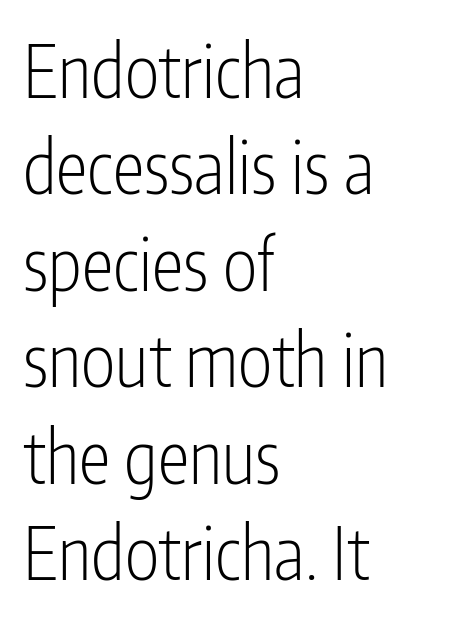
Q: Is the text bold? A: No.
Q: Is the text italic (slanted)? A: No, it is upright.
Q: Is the typeface a serif or a sans-serif typeface? A: Sans-serif.
Q: Is the text underlined? A: No.
Q: How is the paragraph aligned? A: Left-aligned.
Q: Is the spacing between letters normal or unusually wide? A: Normal.
Q: Is the spacing between lines tight, normal or loose? A: Normal.
Q: Width (condensed, normal, or wide)? A: Condensed.
Q: Stroke contrast? A: Low.
Q: x-height? A: Medium.
Q: Monospaced? A: No.
